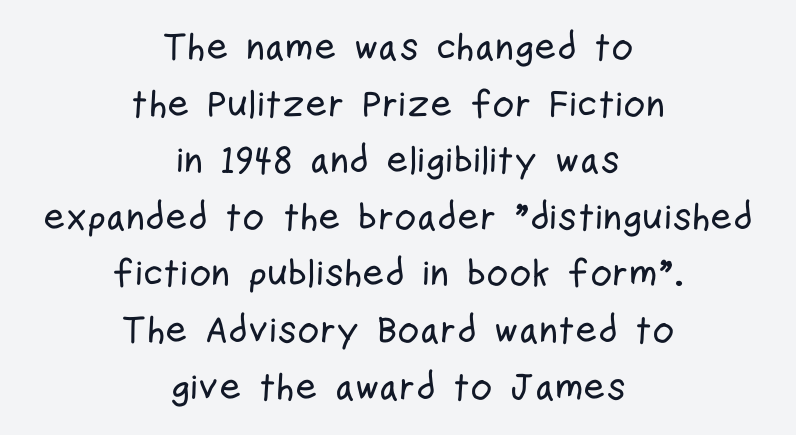
{"serif": "no", "italic": "no", "width": "condensed", "stroke_contrast": "low", "x_height": "medium", "monospaced": "no", "underline": "no", "align": "center", "line_spacing": "normal", "line_spacing_ratio": 1.49, "letter_spacing": "normal", "letter_spacing_em": 0.0, "glyph_px": 38}
